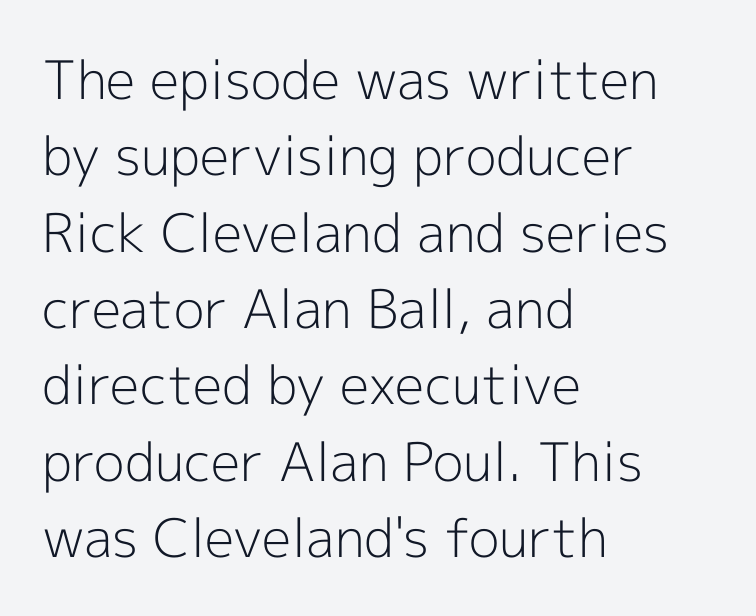
Q: Is the text bold? A: No.
Q: Is the text italic (slanted)? A: No, it is upright.
Q: Is the typeface a serif or a sans-serif typeface? A: Sans-serif.
Q: Is the text underlined? A: No.
Q: How is the paragraph aligned? A: Left-aligned.
Q: Is the spacing between letters normal or unusually wide? A: Normal.
Q: Is the spacing between lines tight, normal or loose? A: Normal.
Q: Width (condensed, normal, or wide)? A: Normal.
Q: x-height? A: Medium.
Q: Monospaced? A: No.
